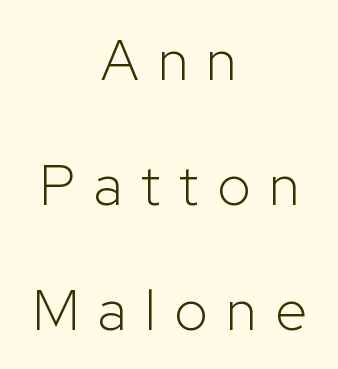
The image shows 57 px light sans-serif type, upright; set centered, loose line spacing (2.19x), unusually wide letter spacing (+0.33 em), not underlined; low stroke contrast and a medium x-height.
